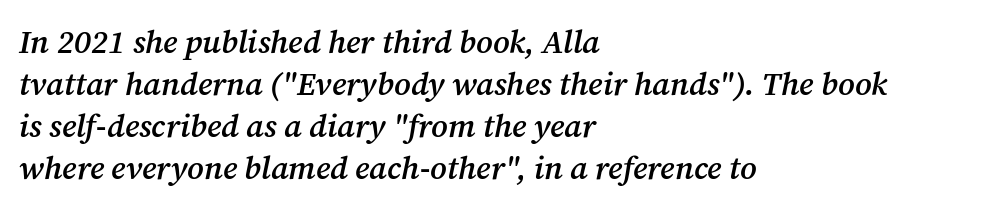
The image shows 32 px semibold serif type, italic (leaning right); set left-aligned, normal line spacing (1.31x), normal letter spacing, not underlined; medium stroke contrast and a medium x-height.
